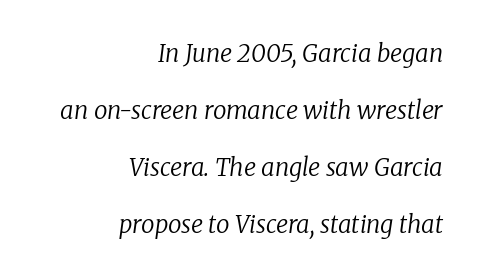
Q: Is the text bold? A: No.
Q: Is the text italic (slanted)? A: Yes, it leans right by about 8 degrees.
Q: Is the text underlined? A: No.
Q: How is the paragraph aligned? A: Right-aligned.
Q: Is the spacing between letters normal or unusually wide? A: Normal.
Q: Is the spacing between lines tight, normal or loose? A: Loose.
